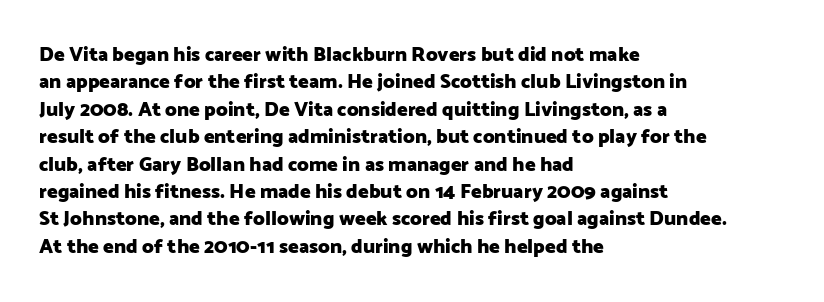
Q: Is the text bold? A: Yes.
Q: Is the text italic (slanted)? A: No, it is upright.
Q: Is the text underlined? A: No.
Q: How is the paragraph aligned? A: Left-aligned.
Q: Is the spacing between letters normal or unusually wide? A: Normal.
Q: Is the spacing between lines tight, normal or loose? A: Normal.
